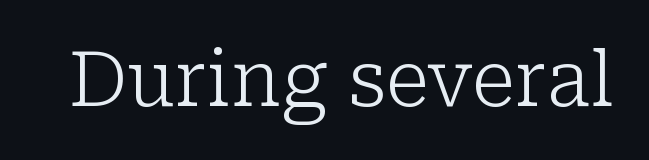
{"serif": "yes", "italic": "no", "bold": "no", "weight": "light", "width": "normal", "stroke_contrast": "low", "x_height": "medium", "monospaced": "no", "underline": "no", "letter_spacing": "normal", "letter_spacing_em": 0.0, "glyph_px": 76}
